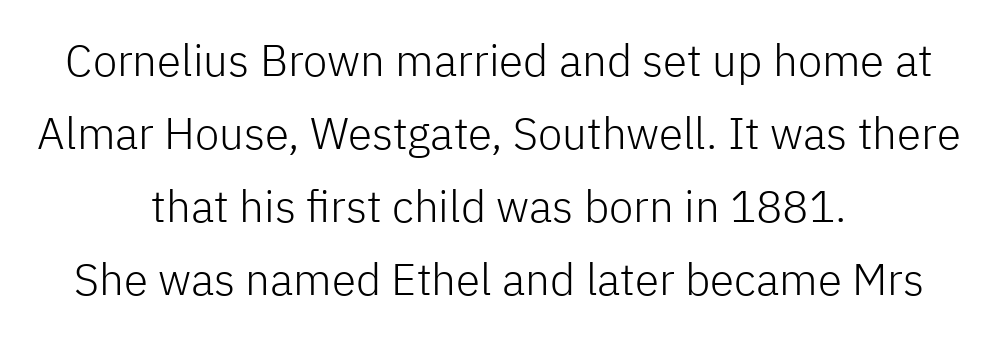
The image shows 44 px light sans-serif type, upright; set centered, normal line spacing (1.66x), normal letter spacing, not underlined; low stroke contrast and a medium x-height.
